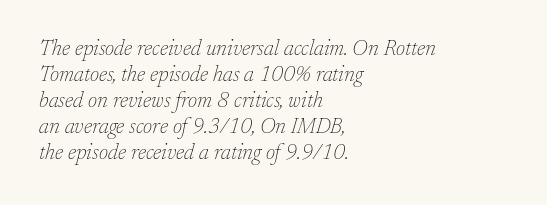
{"italic": "yes", "lean": "right", "slant_degrees": 17, "bold": "no", "underline": "no", "align": "left", "line_spacing_ratio": 1.24, "letter_spacing": "normal", "letter_spacing_em": 0.0, "glyph_px": 21}
